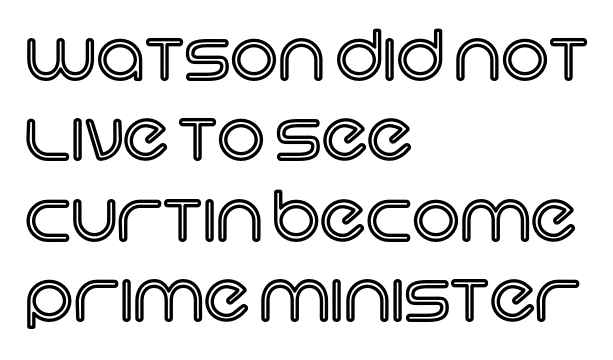
Q: Is the text italic (slanted)? A: No, it is upright.
Q: Is the text underlined? A: No.
Q: How is the paragraph aligned? A: Left-aligned.
Q: Is the spacing between letters normal or unusually wide? A: Normal.
Q: Width (condensed, normal, or wide)? A: Normal.
Q: x-height? A: Large.
Q: Monospaced? A: No.
